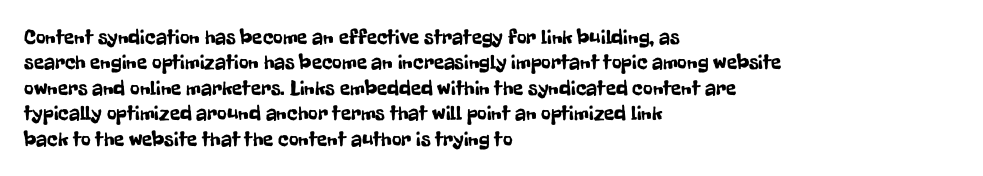
Q: Is the text italic (slanted)? A: No, it is upright.
Q: Is the text underlined? A: No.
Q: How is the paragraph aligned? A: Left-aligned.
Q: Is the spacing between letters normal or unusually wide? A: Normal.
